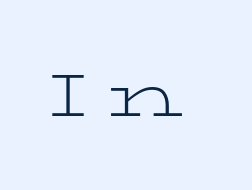
{"serif": "yes", "italic": "no", "bold": "no", "weight": "light", "width": "wide", "stroke_contrast": "low", "x_height": "medium", "monospaced": "no", "underline": "no", "letter_spacing": "wide", "letter_spacing_em": 0.31, "glyph_px": 60}
